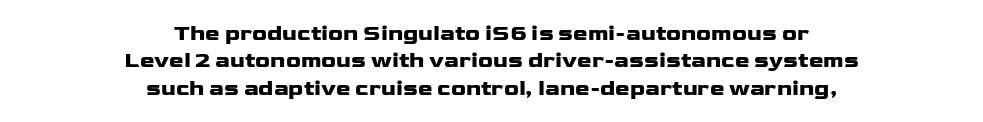
The image shows 22 px bold type, upright; set centered, line spacing 1.24x, normal letter spacing, not underlined.
